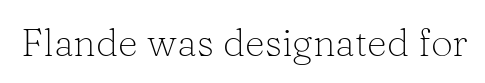
The image shows 39 px light serif type, upright; set normal letter spacing, not underlined; low stroke contrast and a medium x-height.
